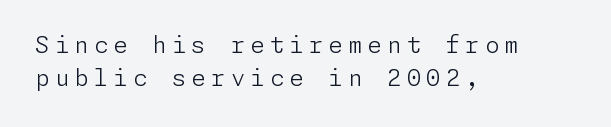
Honestly, the letter spacing is so wide it's the main thing you notice. The paragraph shown leans on its left margin. You can tell it's not italic because the verticals are truly vertical. Underline: absent. Vertically, the passage feels balanced, rows spaced as you'd expect. Nothing heavy about these letters — not bold at all.
